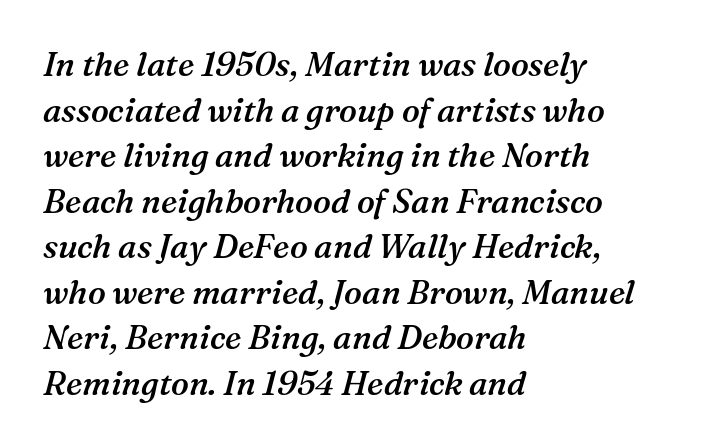
What stands out about the letter spacing? Nothing — it is the standard amount. The foot of each line stays bare and open. Tall strokes in this sample are angled rather than plumb. The rendering uses natural spacing where letterforms have individual widths. Regarding serifs, this sample has them.
